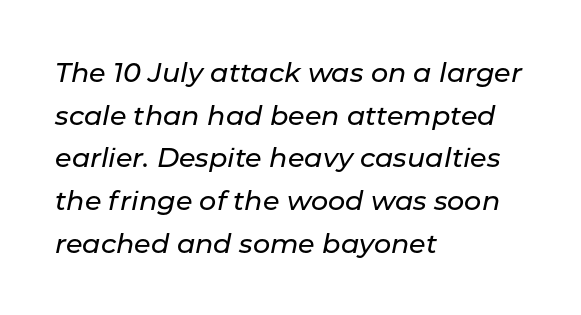
{"italic": "yes", "lean": "right", "slant_degrees": 11, "underline": "no", "align": "left", "line_spacing": "normal", "line_spacing_ratio": 1.58, "letter_spacing": "normal", "letter_spacing_em": 0.0, "glyph_px": 27}
